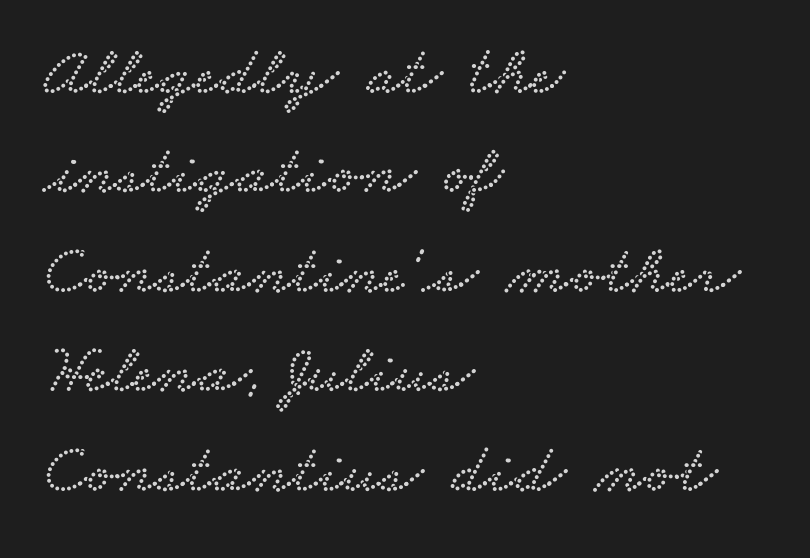
Tracking here is standard; glyphs follow each other at the usual distance. The strip under each line holds only bare page. Regular leading. You could not count columns in this text — the font is proportionally spaced. All the whitespace from short lines collects on the right.
